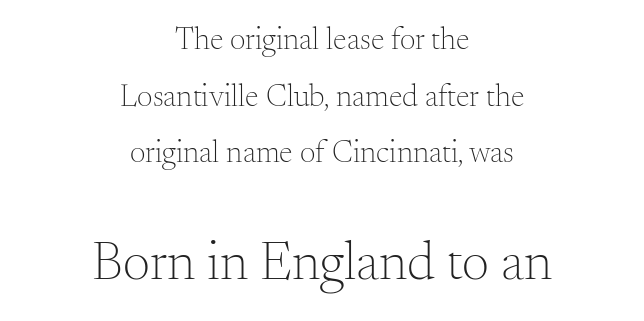
Q: Is the text bold? A: No.
Q: Is the text italic (slanted)? A: No, it is upright.
Q: Is the typeface a serif or a sans-serif typeface? A: Serif.
Q: Is the text underlined? A: No.
Q: How is the paragraph aligned? A: Centered.
Q: Is the spacing between letters normal or unusually wide? A: Normal.
Q: Which block of text is set in a larger size, the first (top) or the second (bottom)? A: The second (bottom) one.
Q: Width (condensed, normal, or wide)? A: Normal.
Q: Stroke contrast? A: Medium.
Q: x-height? A: Small.
Q: Monospaced? A: No.
